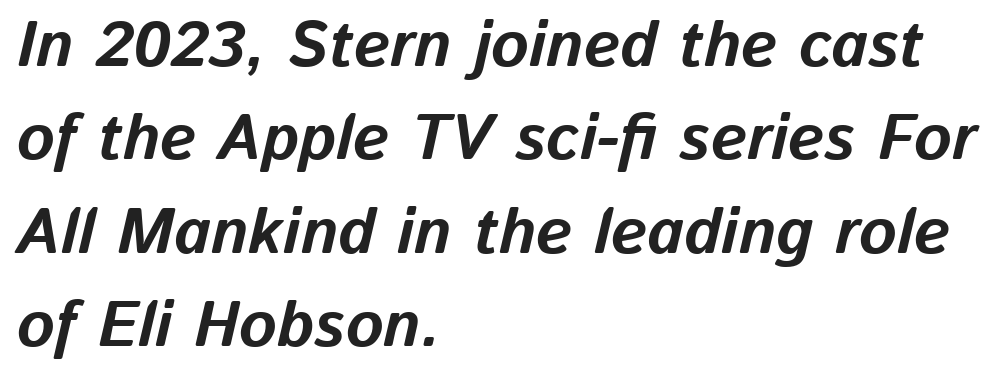
A normal amount of white space separates one row of letters from the next. Every character sits at an angle, as italics do. Reading down the block, your eye returns to a fixed left position each line. You'd pick this weight for a headline — it's a proper bold. Spacing verdict: proportional, widths tailored to each character.
